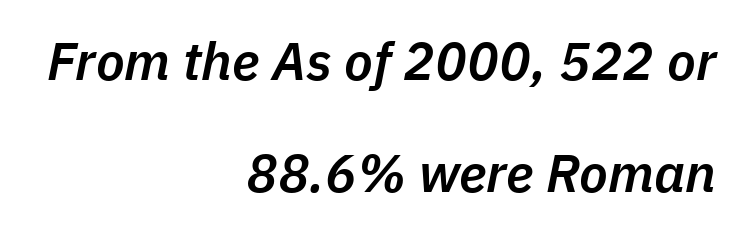
Q: Is the text bold? A: Semi-bold.
Q: Is the text italic (slanted)? A: Yes, it leans right by about 11 degrees.
Q: Is the text underlined? A: No.
Q: How is the paragraph aligned? A: Right-aligned.
Q: Is the spacing between letters normal or unusually wide? A: Normal.
Q: Is the spacing between lines tight, normal or loose? A: Loose.
Q: Width (condensed, normal, or wide)? A: Normal.
Q: Stroke contrast? A: Low.
Q: x-height? A: Medium.
Q: Monospaced? A: No.
